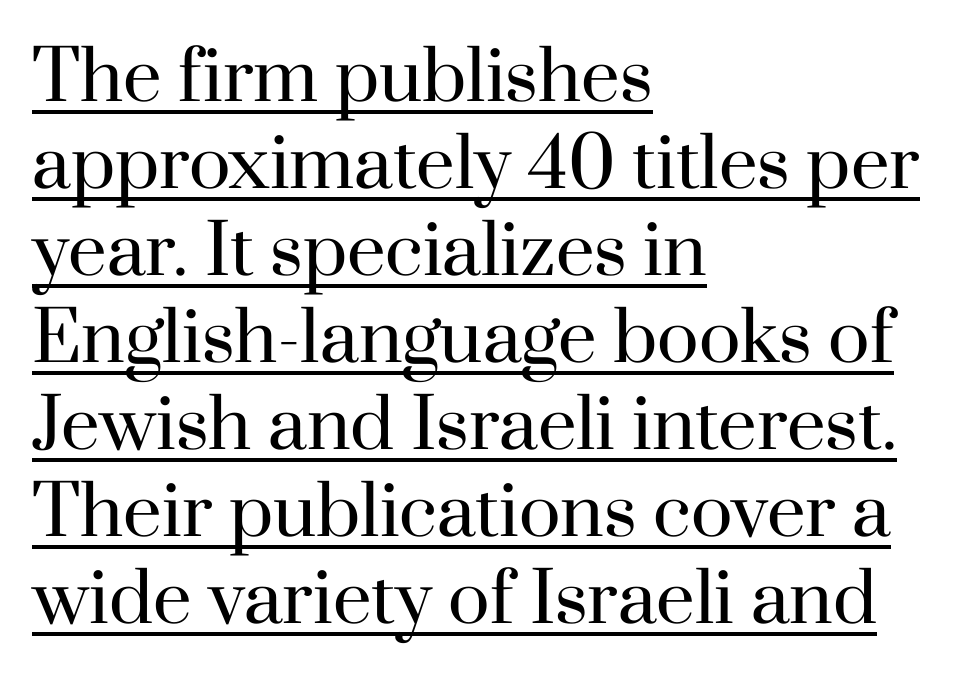
No italicization has been applied; the sample stays upright. The font is comparable to plain body text, perhaps lighter. The horizontal fit of the characters is conventional and even. The passage is arranged the way most books set body copy — flush left. Leading matches the norm, producing a regular column.
